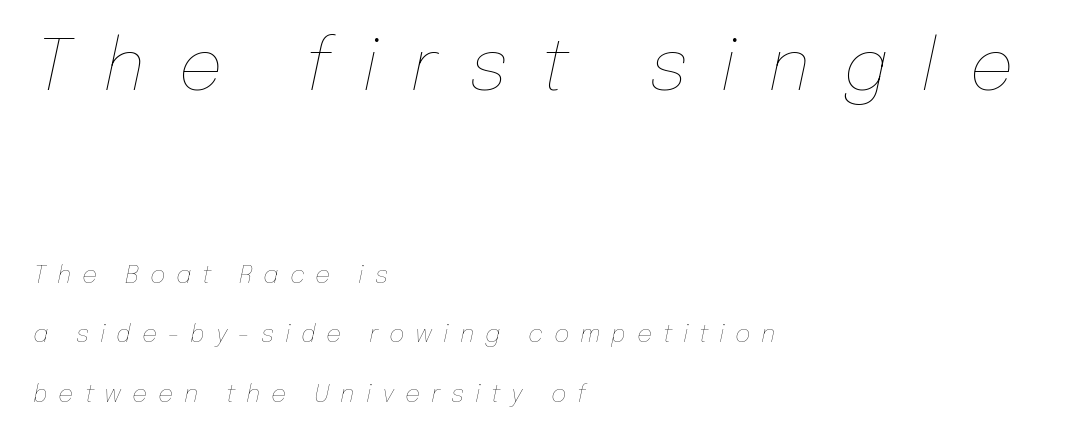
The image shows 71 px thin type, italic (leaning right); set left-aligned, loose line spacing (2.46x), unusually wide letter spacing (+0.45 em), not underlined; the first (top) block is 2.96x larger; low stroke contrast and a medium x-height.
